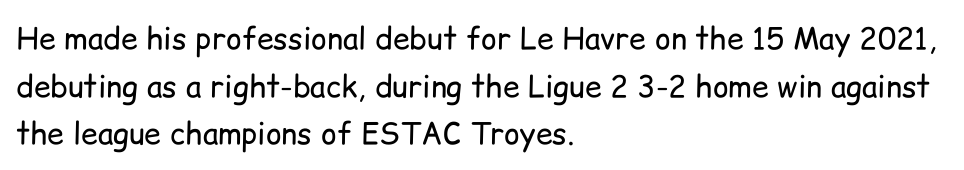
Q: Is the text bold? A: No.
Q: Is the text italic (slanted)? A: No, it is upright.
Q: Is the typeface a serif or a sans-serif typeface? A: Sans-serif.
Q: Is the text underlined? A: No.
Q: How is the paragraph aligned? A: Left-aligned.
Q: Is the spacing between letters normal or unusually wide? A: Normal.
Q: Is the spacing between lines tight, normal or loose? A: Normal.
Q: Width (condensed, normal, or wide)? A: Normal.
Q: Stroke contrast? A: Low.
Q: x-height? A: Medium.
Q: Monospaced? A: No.
